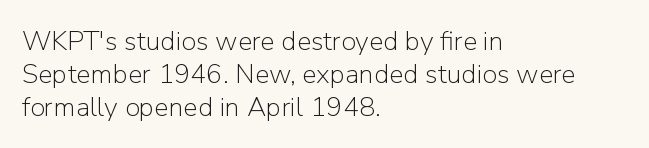
The image shows 27 px text type, upright; set left-aligned, line spacing 1.22x, normal letter spacing, not underlined.
